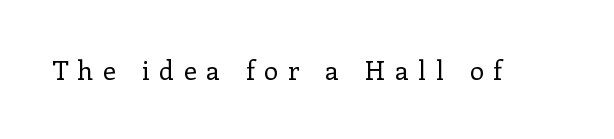
Q: Is the text bold? A: No.
Q: Is the text italic (slanted)? A: No, it is upright.
Q: Is the text underlined? A: No.
Q: Is the spacing between letters normal or unusually wide? A: Unusually wide.
